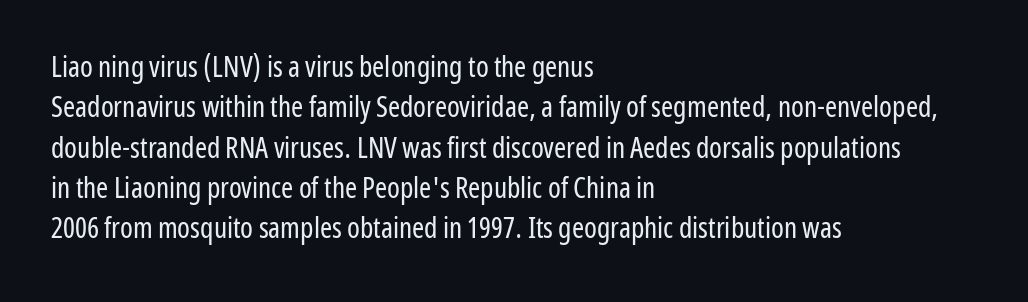
Q: Is the text bold? A: No.
Q: Is the text italic (slanted)? A: No, it is upright.
Q: Is the typeface a serif or a sans-serif typeface? A: Sans-serif.
Q: Is the text underlined? A: No.
Q: How is the paragraph aligned? A: Left-aligned.
Q: Is the spacing between letters normal or unusually wide? A: Normal.
Q: Is the spacing between lines tight, normal or loose? A: Normal.
Q: Width (condensed, normal, or wide)? A: Condensed.
Q: Stroke contrast? A: Low.
Q: x-height? A: Medium.
Q: Monospaced? A: No.
